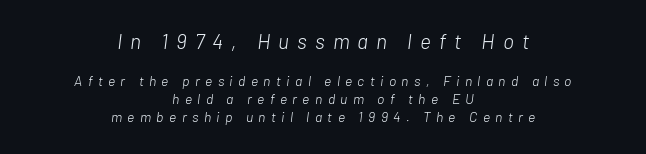
Q: Is the text bold? A: No.
Q: Is the text italic (slanted)? A: Yes, it leans right by about 7 degrees.
Q: Is the text underlined? A: No.
Q: How is the paragraph aligned? A: Centered.
Q: Is the spacing between letters normal or unusually wide? A: Unusually wide.
Q: Is the spacing between lines tight, normal or loose? A: Normal.
Q: Which block of text is set in a larger size, the first (top) or the second (bottom)? A: The first (top) one.
